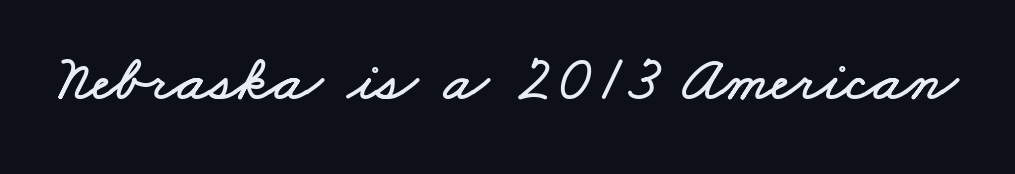
{"width": "wide", "stroke_contrast": "low", "x_height": "small", "monospaced": "no", "underline": "no", "letter_spacing": "normal", "letter_spacing_em": 0.0, "glyph_px": 65}
